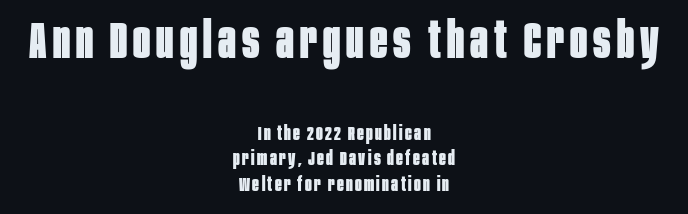
Q: Is the text bold? A: Yes.
Q: Is the text italic (slanted)? A: No, it is upright.
Q: Is the typeface a serif or a sans-serif typeface? A: Sans-serif.
Q: Is the text underlined? A: No.
Q: How is the paragraph aligned? A: Centered.
Q: Is the spacing between lines tight, normal or loose? A: Normal.
Q: Which block of text is set in a larger size, the first (top) or the second (bottom)? A: The first (top) one.
Q: Width (condensed, normal, or wide)? A: Condensed.
Q: Stroke contrast? A: Low.
Q: x-height? A: Large.
Q: Monospaced? A: No.
